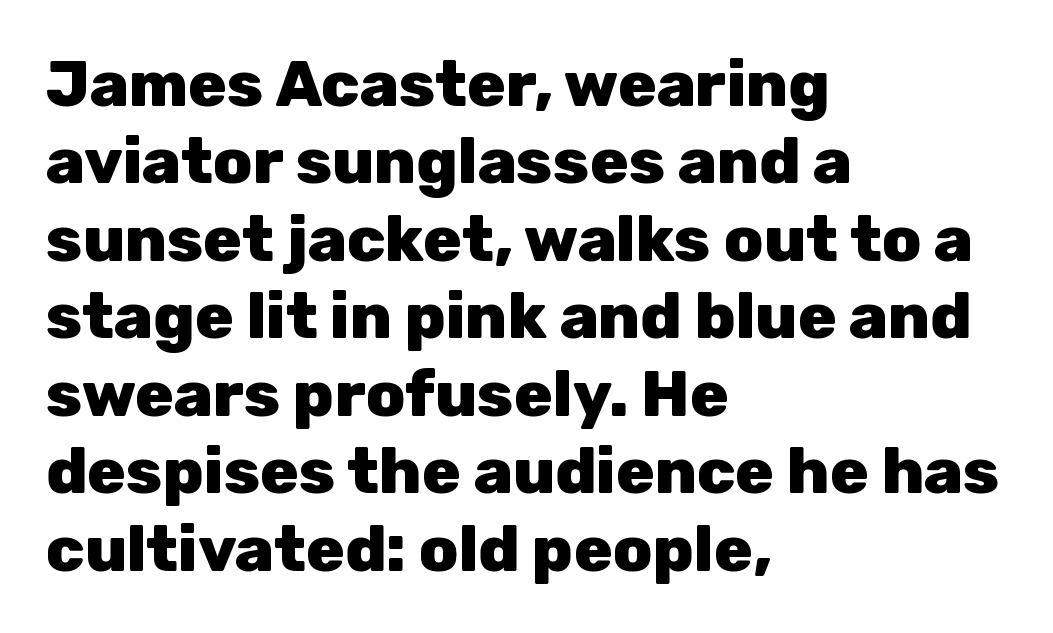
Q: Is the text bold? A: Yes.
Q: Is the text italic (slanted)? A: No, it is upright.
Q: Is the typeface a serif or a sans-serif typeface? A: Sans-serif.
Q: Is the text underlined? A: No.
Q: How is the paragraph aligned? A: Left-aligned.
Q: Is the spacing between letters normal or unusually wide? A: Normal.
Q: Width (condensed, normal, or wide)? A: Normal.
Q: Stroke contrast? A: Low.
Q: x-height? A: Medium.
Q: Monospaced? A: No.
